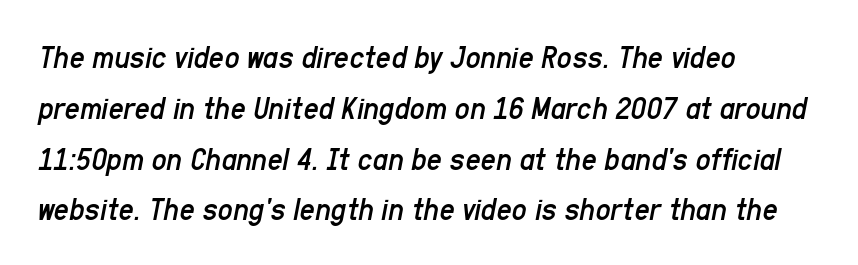
Stems here are at most as thick as an everyday book face. Rule under the text: the space is simply empty. Horizontal bands of white between lines are of average thickness. The letterforms sit shoulder to shoulder at normal distance. Spacing verdict: proportional, widths tailored to each character. Style check: oblique.
